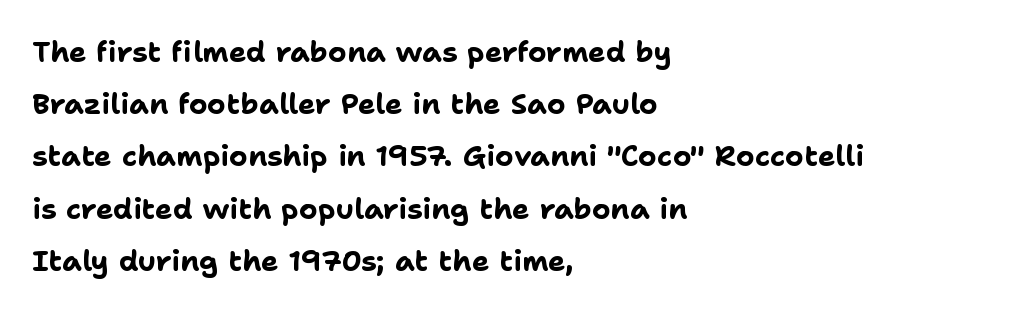
{"serif": "no", "italic": "no", "bold": "yes", "weight": "bold", "width": "normal", "stroke_contrast": "low", "x_height": "medium", "monospaced": "no", "underline": "no", "align": "left", "line_spacing_ratio": 1.8, "letter_spacing": "normal", "letter_spacing_em": 0.0, "glyph_px": 29}
